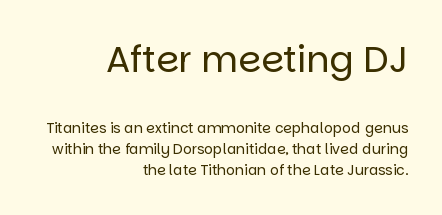
Q: Is the text bold? A: No.
Q: Is the text italic (slanted)? A: No, it is upright.
Q: Is the typeface a serif or a sans-serif typeface? A: Sans-serif.
Q: Is the text underlined? A: No.
Q: How is the paragraph aligned? A: Right-aligned.
Q: Is the spacing between letters normal or unusually wide? A: Normal.
Q: Is the spacing between lines tight, normal or loose? A: Normal.
Q: Which block of text is set in a larger size, the first (top) or the second (bottom)? A: The first (top) one.
Q: Width (condensed, normal, or wide)? A: Normal.
Q: Stroke contrast? A: Low.
Q: x-height? A: Large.
Q: Monospaced? A: No.
